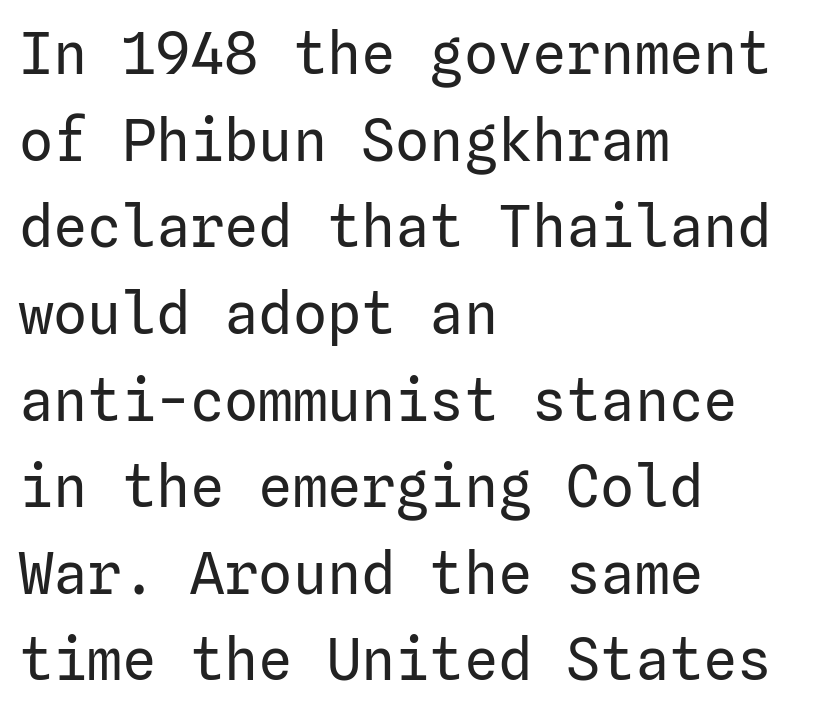
Q: Is the text bold? A: No.
Q: Is the text italic (slanted)? A: No, it is upright.
Q: Is the typeface a serif or a sans-serif typeface? A: Sans-serif.
Q: Is the text underlined? A: No.
Q: How is the paragraph aligned? A: Left-aligned.
Q: Is the spacing between letters normal or unusually wide? A: Normal.
Q: Is the spacing between lines tight, normal or loose? A: Normal.
Q: Width (condensed, normal, or wide)? A: Normal.
Q: Stroke contrast? A: Low.
Q: x-height? A: Medium.
